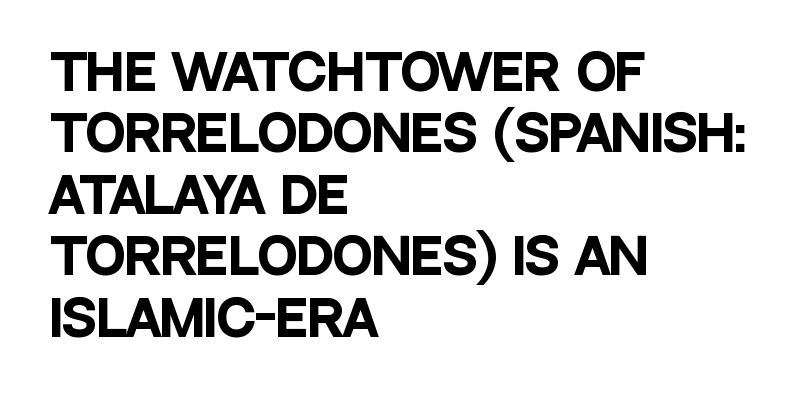
Q: Is the text bold? A: Yes.
Q: Is the text italic (slanted)? A: No, it is upright.
Q: Is the typeface a serif or a sans-serif typeface? A: Sans-serif.
Q: Is the text underlined? A: No.
Q: How is the paragraph aligned? A: Left-aligned.
Q: Is the spacing between letters normal or unusually wide? A: Normal.
Q: Is the spacing between lines tight, normal or loose? A: Normal.
Q: Width (condensed, normal, or wide)? A: Condensed.
Q: Stroke contrast? A: Low.
Q: x-height? A: Large.
Q: Monospaced? A: No.
